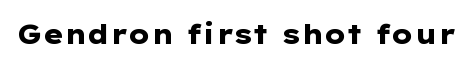
What stands out about the letter spacing? Nothing — it is the standard amount. No italicization has been applied; the sample stays upright. The gap between lines stays unmarked. Thick stems and heavy bowls — unmistakably bold.
